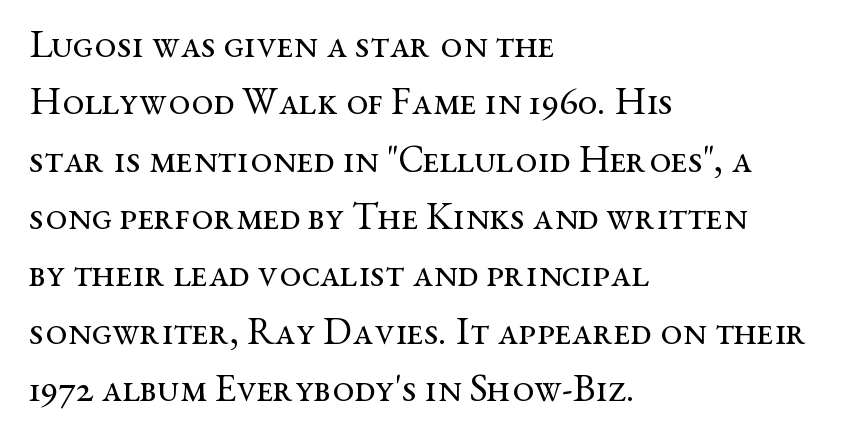
Q: Is the text bold? A: No.
Q: Is the text italic (slanted)? A: No, it is upright.
Q: Is the typeface a serif or a sans-serif typeface? A: Serif.
Q: Is the text underlined? A: No.
Q: How is the paragraph aligned? A: Left-aligned.
Q: Is the spacing between letters normal or unusually wide? A: Normal.
Q: Is the spacing between lines tight, normal or loose? A: Normal.
Q: Width (condensed, normal, or wide)? A: Wide.
Q: Stroke contrast? A: Medium.
Q: x-height? A: Medium.
Q: Monospaced? A: No.
